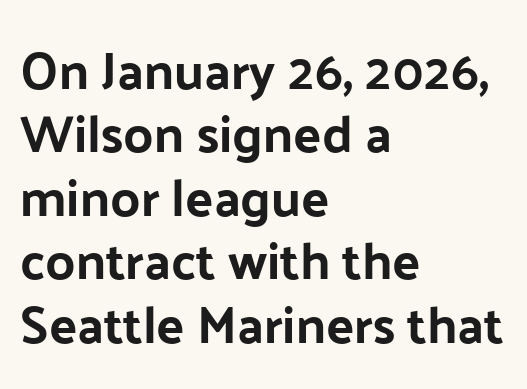
The image shows 52 px sans-serif type, upright; set left-aligned, line spacing 1.22x, normal letter spacing, not underlined; low stroke contrast and a medium x-height.
